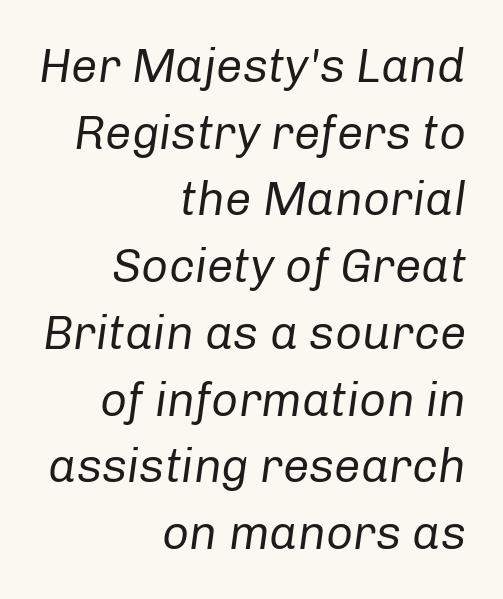
Proportional: the letters do not fall into vertical columns. The whole block is typeset with a tilt. Underline: absent. The compositor pushed each line to the right boundary.
